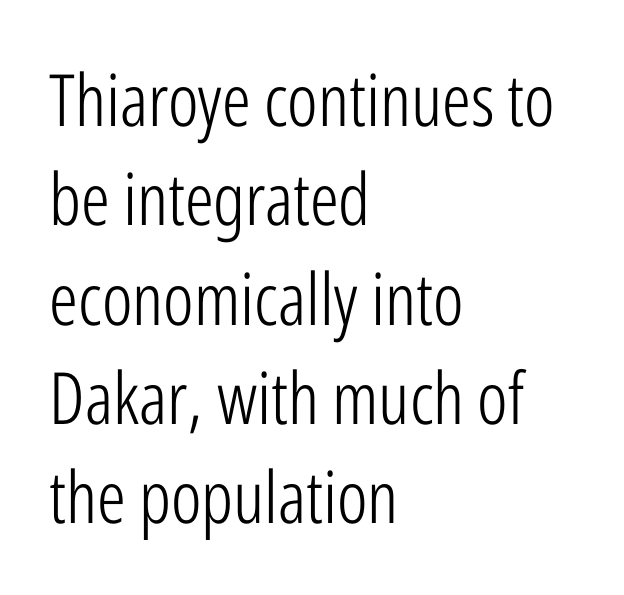
{"serif": "no", "italic": "no", "bold": "no", "weight": "light", "width": "condensed", "stroke_contrast": "low", "x_height": "medium", "monospaced": "no", "underline": "no", "align": "left", "line_spacing": "normal", "line_spacing_ratio": 1.38, "letter_spacing": "normal", "letter_spacing_em": 0.0, "glyph_px": 72}
